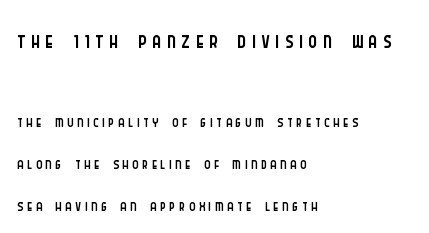
Q: Is the text bold? A: No.
Q: Is the text italic (slanted)? A: No, it is upright.
Q: Is the typeface a serif or a sans-serif typeface? A: Sans-serif.
Q: Is the text underlined? A: No.
Q: How is the paragraph aligned? A: Left-aligned.
Q: Which block of text is set in a larger size, the first (top) or the second (bottom)? A: The first (top) one.
Q: Width (condensed, normal, or wide)? A: Condensed.
Q: Stroke contrast? A: Low.
Q: x-height? A: Large.
Q: Monospaced? A: No.
